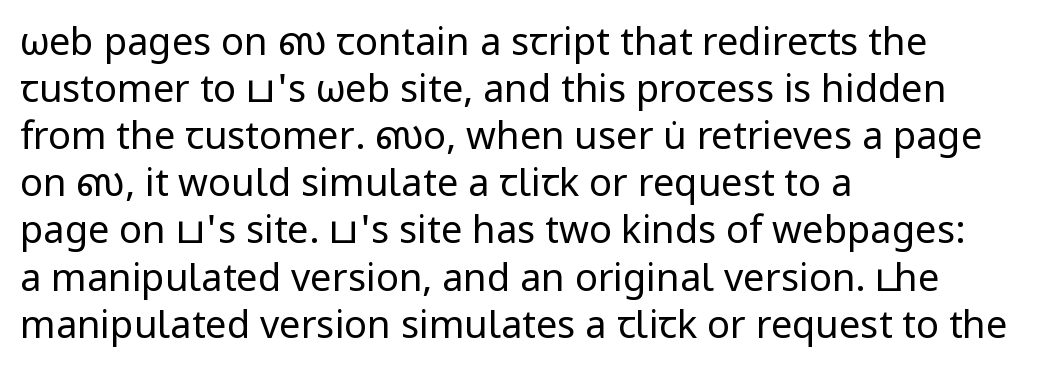
Nope, not italic — everything's standing straight. Do the characters align in a grid? No, the font is proportional. Standard letterfit; no display-style spreading of the glyphs. In CSS terms this would be text-align: left. Serif or sans? Sans — the stroke terminals are bare. Stem width sits at or under what a default text font uses.
